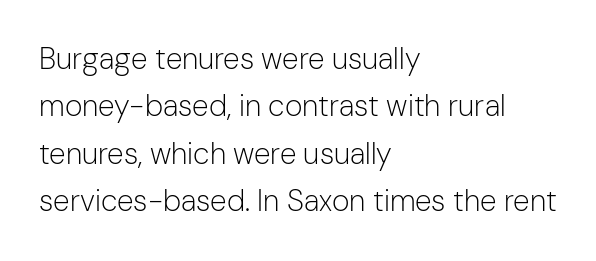
Ordinary non-slanted type is in use. Horizontal alignment here is leftward, the default for most running prose. Vertical spacing — default. Stems here are at most as thick as an everyday book face. The letters sit at their default tracking, neither squeezed nor spread. The designer went with a sans here, leaving each stem footless.
